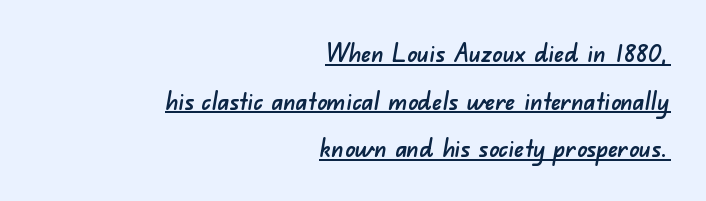
Q: Is the text underlined? A: Yes.
Q: How is the paragraph aligned? A: Right-aligned.
Q: Is the spacing between letters normal or unusually wide? A: Normal.
Q: Is the spacing between lines tight, normal or loose? A: Loose.
